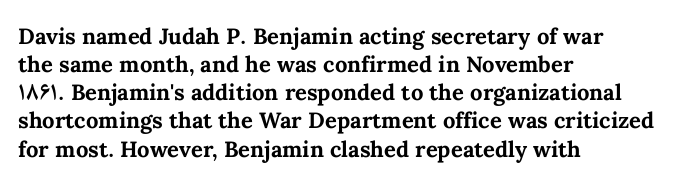
{"italic": "no", "bold": "yes", "underline": "no", "align": "left", "line_spacing": "normal", "line_spacing_ratio": 1.28, "letter_spacing": "normal", "letter_spacing_em": 0.0, "glyph_px": 22}
